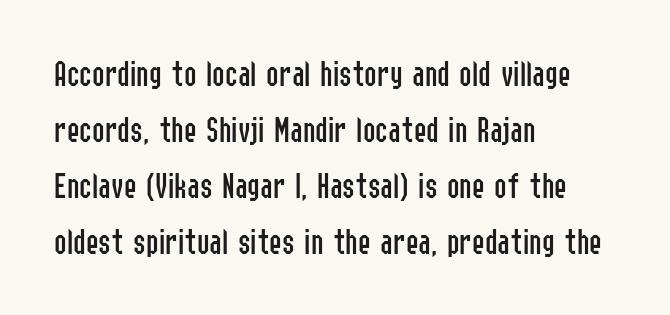
The rag falls on the right side of this text block. A roman cut, with each character standing at attention. A bare baseline throughout the passage. The face used here is a sans, in the tradition of grotesques and geometrics. The lines sit at an ordinary, default distance from one another. Unbolded letterforms with no extra heft.
